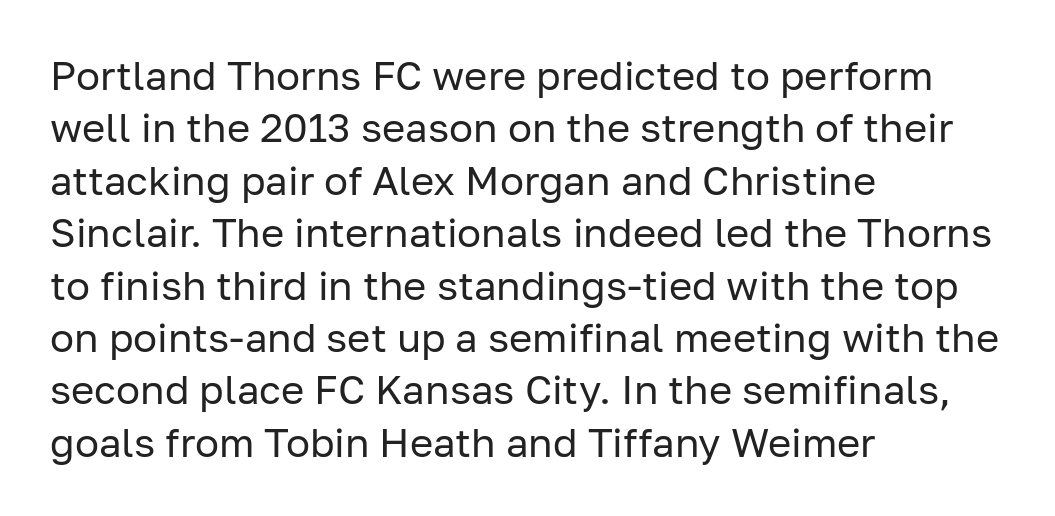
{"serif": "no", "italic": "no", "bold": "no", "weight": "regular", "width": "normal", "stroke_contrast": "low", "x_height": "medium", "monospaced": "no", "underline": "no", "align": "left", "line_spacing": "normal", "line_spacing_ratio": 1.31, "letter_spacing": "normal", "letter_spacing_em": 0.0, "glyph_px": 40}
